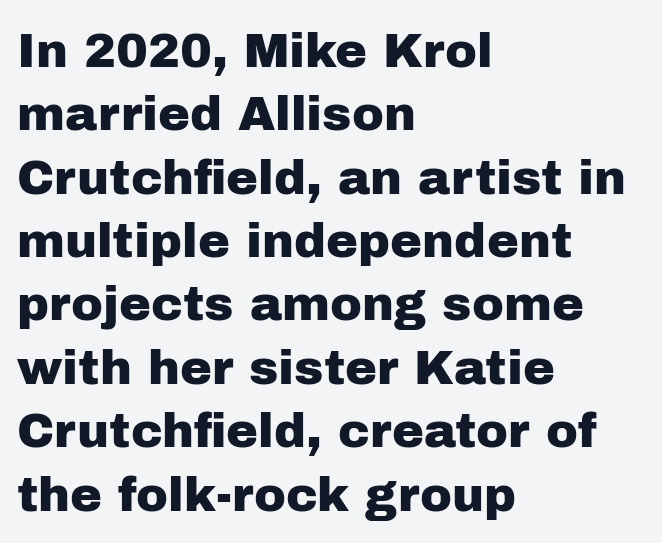
The image shows 48 px sans-serif type, upright; set left-aligned, normal line spacing (1.32x), normal letter spacing, not underlined; low stroke contrast and a medium x-height.
